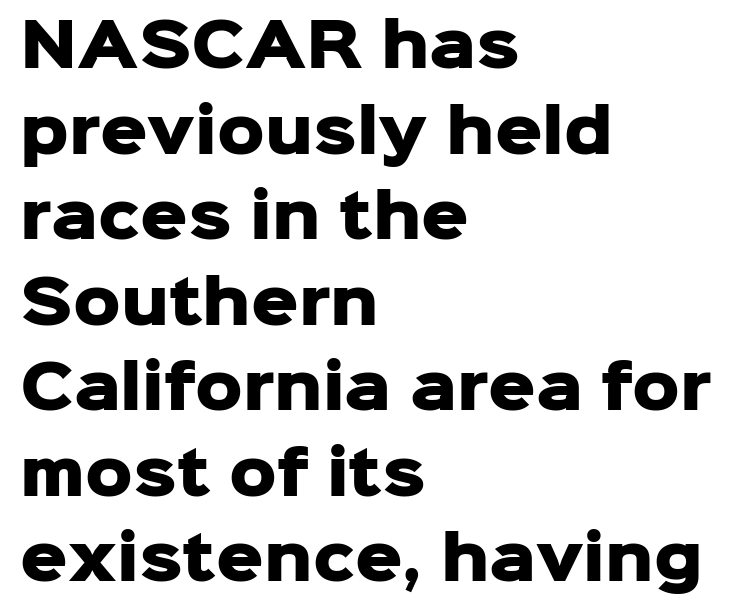
The image shows 59 px heavy sans-serif type, upright; set left-aligned, normal line spacing (1.45x), normal letter spacing, not underlined; low stroke contrast and a medium x-height.
